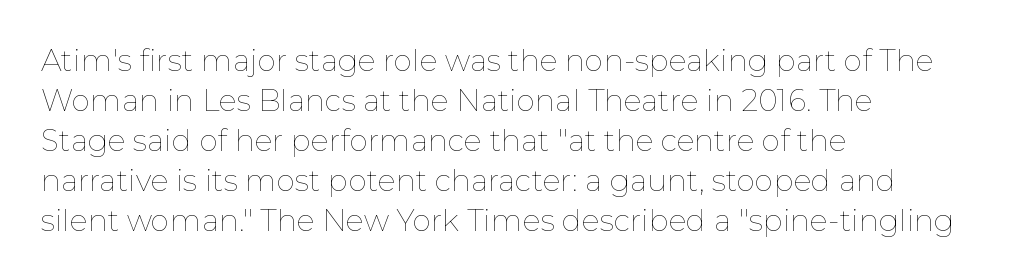
The image shows 30 px thin type, upright; set left-aligned, normal line spacing (1.33x), normal letter spacing, not underlined; low stroke contrast and a medium x-height.
